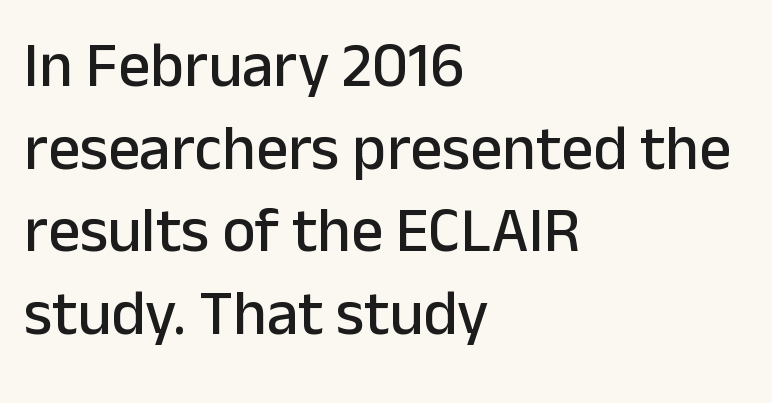
Is there any slant? The stems are plumb. In terms of leading, this rendering sits right in the middle. Note the varied advance widths — an 'i' is clearly narrower than an 'm'. No extra tracking has been applied to these lines. Letterform terminals end flat and unadorned throughout the passage.
